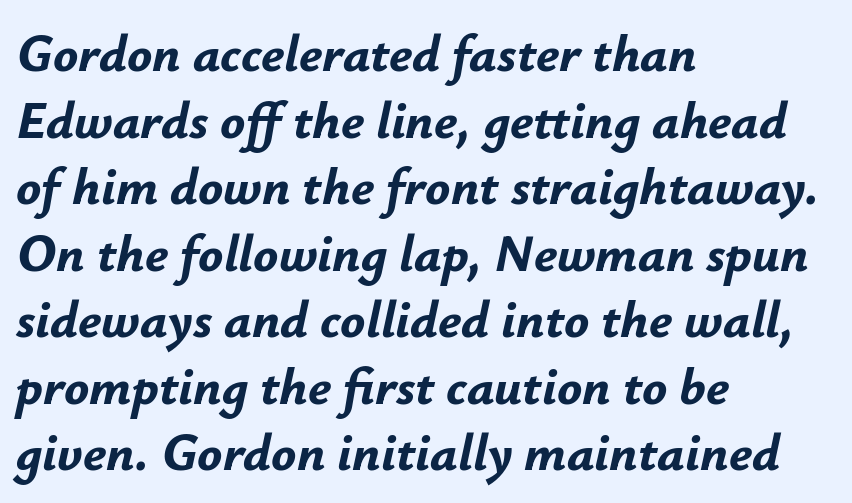
The image shows 52 px bold type, italic (leaning right); set left-aligned, normal line spacing (1.28x), normal letter spacing, not underlined; low stroke contrast and a small x-height.
